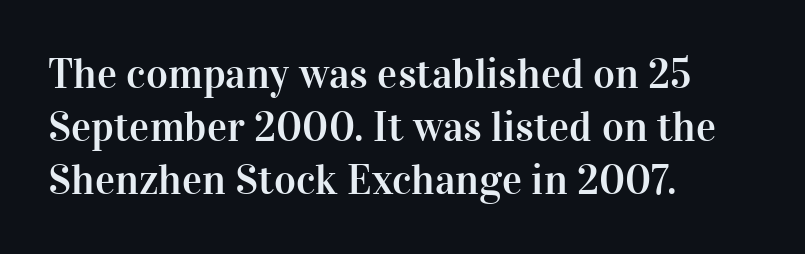
The image shows 42 px serif type, upright; set left-aligned, normal line spacing (1.26x), normal letter spacing, not underlined; high stroke contrast and a medium x-height.
